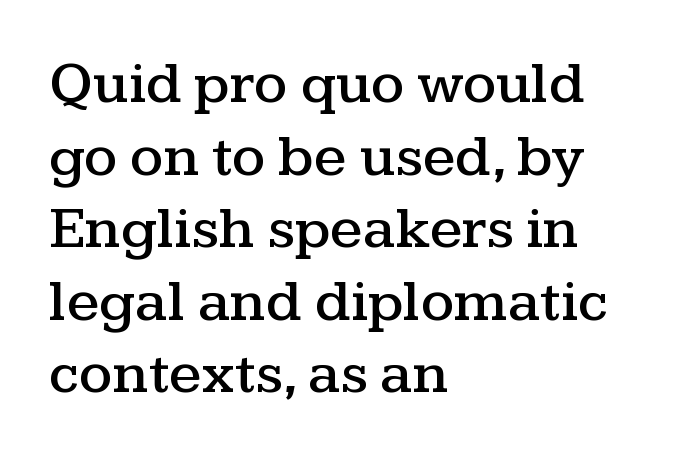
Q: Is the text italic (slanted)? A: No, it is upright.
Q: Is the typeface a serif or a sans-serif typeface? A: Serif.
Q: Is the text underlined? A: No.
Q: How is the paragraph aligned? A: Left-aligned.
Q: Is the spacing between letters normal or unusually wide? A: Normal.
Q: Width (condensed, normal, or wide)? A: Wide.
Q: Stroke contrast? A: Medium.
Q: x-height? A: Medium.
Q: Monospaced? A: No.
